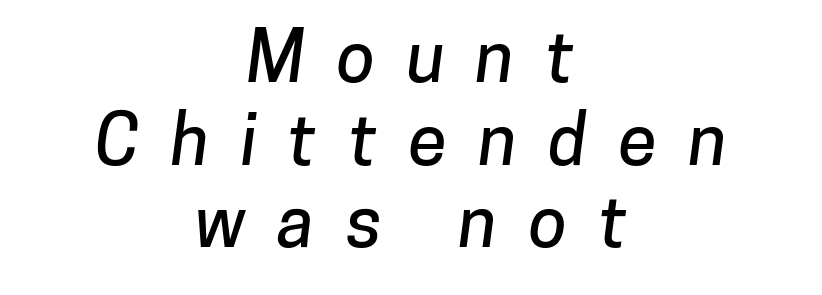
The image shows 70 px sans-serif type; set centered, line spacing 1.18x, unusually wide letter spacing (+0.45 em), not underlined; low stroke contrast and a medium x-height.
